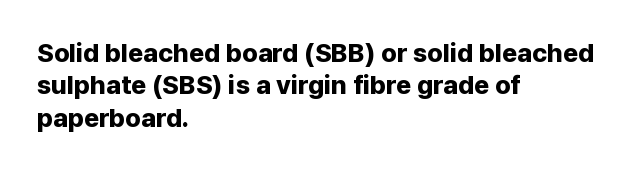
Interline gaps are of average width in this sample. Words float on clear page, feet unadorned. Weight check: bold — yes, fully. These lines were composed using upright roman letters.
